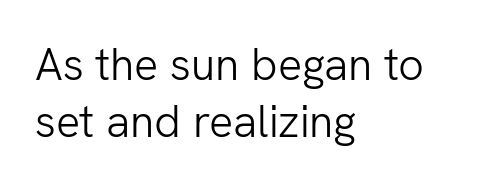
The image shows 45 px light sans-serif type, upright; set left-aligned, normal line spacing (1.26x), normal letter spacing, not underlined; low stroke contrast and a medium x-height.
